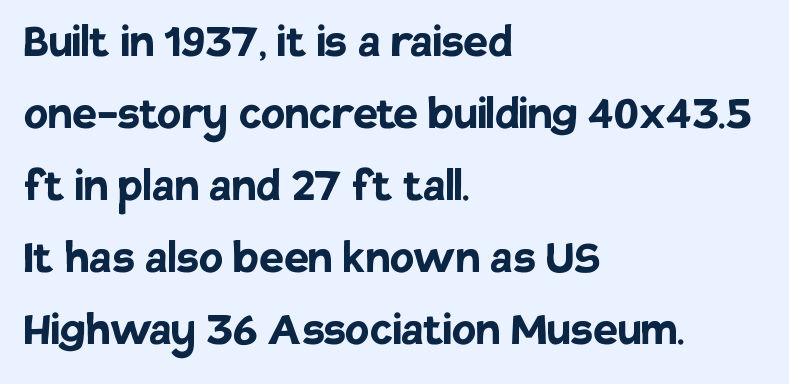
The image shows 55 px semibold sans-serif type, upright; set left-aligned, normal line spacing (1.31x), normal letter spacing, not underlined; low stroke contrast and a large x-height.
